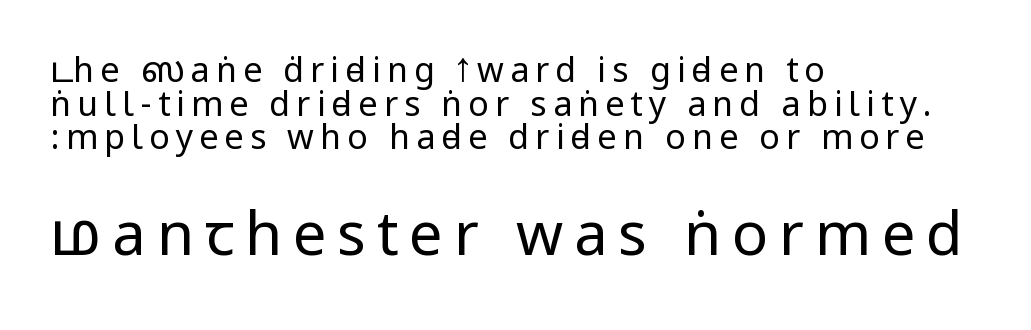
Nope, no serifs anywhere on these letters. The block of text is dense from top to bottom, with scant space between rows. Stroke mass is kept to a normal reading level or below. Glance below the letters and you will spot only blank space.
